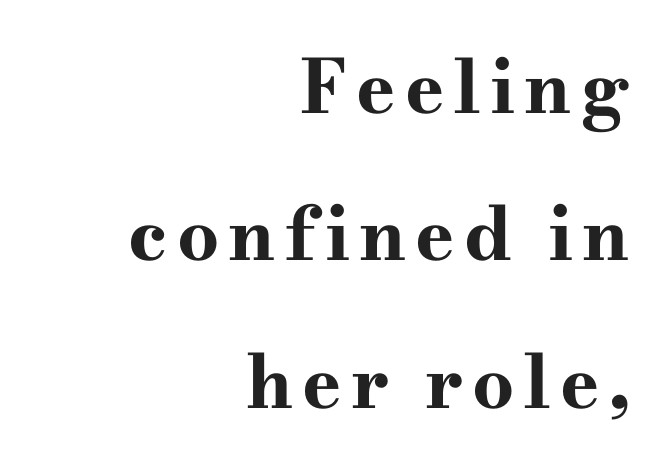
{"serif": "yes", "italic": "no", "bold": "yes", "weight": "bold", "width": "wide", "stroke_contrast": "high", "x_height": "small", "monospaced": "no", "underline": "no", "align": "right", "line_spacing": "loose", "line_spacing_ratio": 1.99, "glyph_px": 74}
